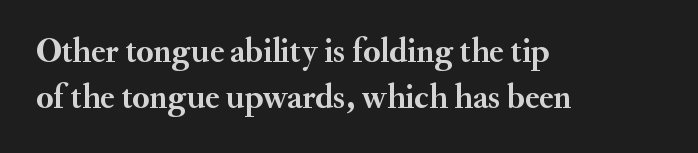
Nobody touched the tracking dial on this one. I'd describe the lettering as bold — thick and assertive. Are there feet on the stems? There are — it's a serif. Evenly set lines give the paragraph a standard silhouette. A typesetter would mark this as roman, not italic.
